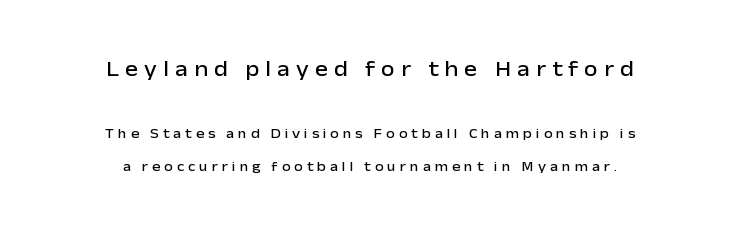
Q: Is the text italic (slanted)? A: No, it is upright.
Q: Is the text underlined? A: No.
Q: How is the paragraph aligned? A: Centered.
Q: Is the spacing between letters normal or unusually wide? A: Unusually wide.
Q: Is the spacing between lines tight, normal or loose? A: Loose.
Q: Which block of text is set in a larger size, the first (top) or the second (bottom)? A: The first (top) one.
